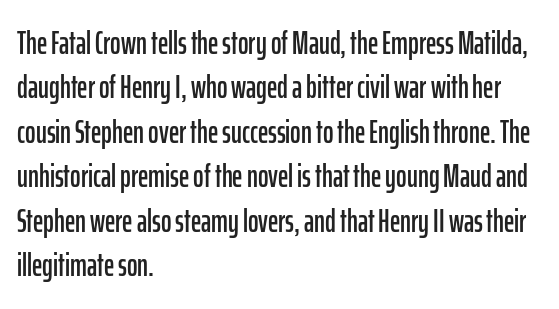
The image shows 32 px condensed sans-serif type, upright; set left-aligned, normal line spacing (1.39x), normal letter spacing, not underlined; low stroke contrast and a medium x-height.
